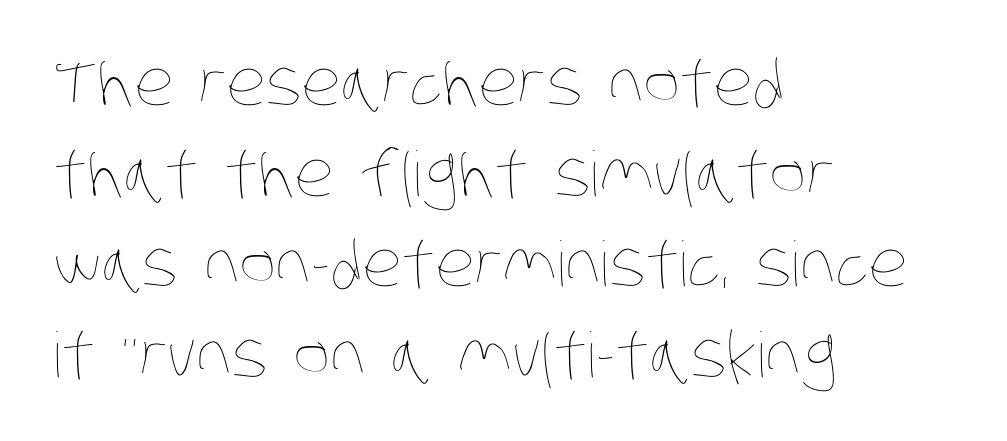
The image shows 62 px thin, condensed type; set left-aligned, normal line spacing (1.46x), normal letter spacing, not underlined; low stroke contrast and a large x-height.
